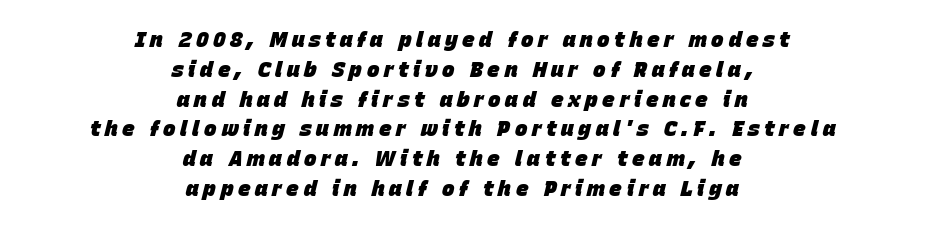
Q: Is the text bold? A: Yes.
Q: Is the text italic (slanted)? A: Yes, it leans right by about 15 degrees.
Q: Is the text underlined? A: No.
Q: How is the paragraph aligned? A: Centered.
Q: Is the spacing between letters normal or unusually wide? A: Unusually wide.
Q: Is the spacing between lines tight, normal or loose? A: Normal.
